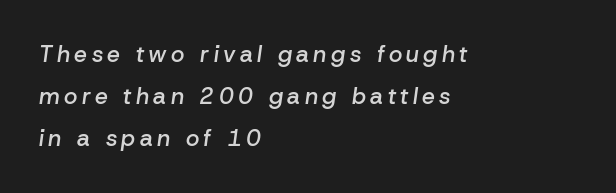
The image shows 23 px text type, italic (leaning right); set left-aligned, line spacing 1.83x, not underlined.
